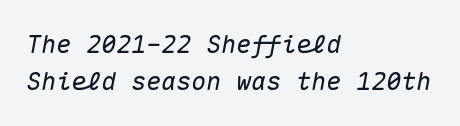
{"italic": "yes", "lean": "right", "slant_degrees": 10, "underline": "no", "align": "left", "line_spacing": "normal", "line_spacing_ratio": 1.5, "letter_spacing": "normal", "letter_spacing_em": 0.0, "glyph_px": 25}
